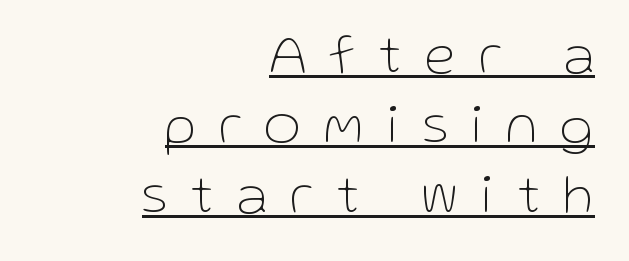
The image shows 56 px thin sans-serif type, upright; set right-aligned, normal line spacing (1.25x), unusually wide letter spacing (+0.42 em), underlined; low stroke contrast and a medium x-height.
